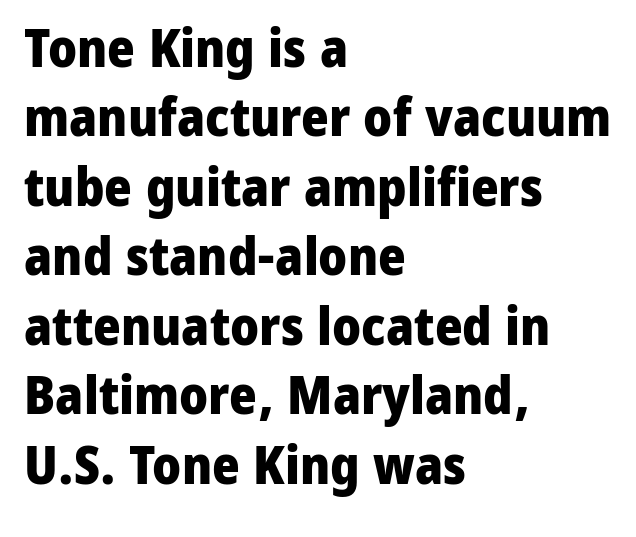
Q: Is the text bold? A: Yes.
Q: Is the text italic (slanted)? A: No, it is upright.
Q: Is the typeface a serif or a sans-serif typeface? A: Sans-serif.
Q: Is the text underlined? A: No.
Q: How is the paragraph aligned? A: Left-aligned.
Q: Is the spacing between letters normal or unusually wide? A: Normal.
Q: Is the spacing between lines tight, normal or loose? A: Normal.
Q: Width (condensed, normal, or wide)? A: Normal.
Q: Stroke contrast? A: Low.
Q: x-height? A: Medium.
Q: Monospaced? A: No.
